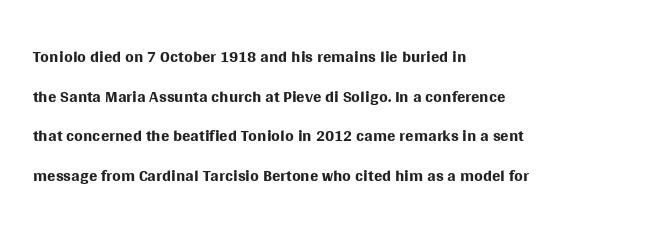
The image shows 25 px text type, upright; set left-aligned, normal line spacing (1.59x), normal letter spacing, not underlined.
